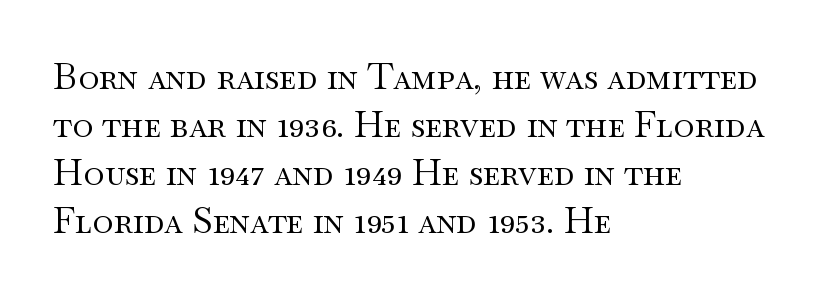
Q: Is the text bold? A: No.
Q: Is the text italic (slanted)? A: No, it is upright.
Q: Is the typeface a serif or a sans-serif typeface? A: Serif.
Q: Is the text underlined? A: No.
Q: How is the paragraph aligned? A: Left-aligned.
Q: Is the spacing between letters normal or unusually wide? A: Normal.
Q: Is the spacing between lines tight, normal or loose? A: Normal.
Q: Width (condensed, normal, or wide)? A: Wide.
Q: Stroke contrast? A: Medium.
Q: x-height? A: Small.
Q: Monospaced? A: No.
